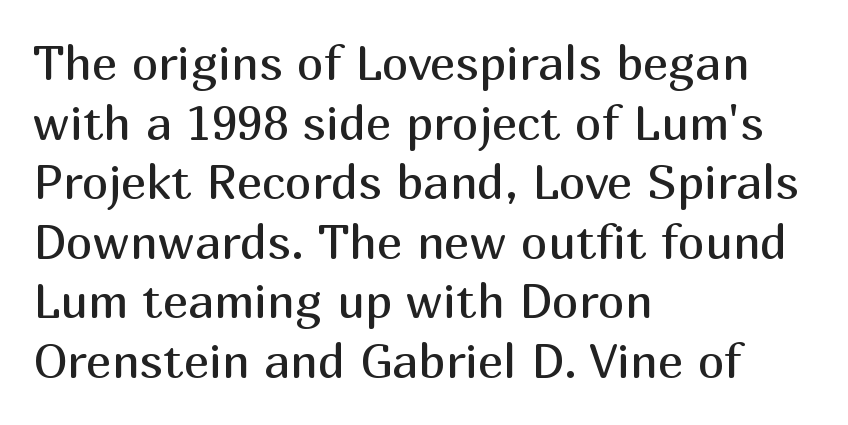
Caption: standard tracking, unaltered. This rendering employs a face without finishing strokes, i.e., a sans-serif. Vertical strokes here are truly vertical. Beneath every word, the page is bare. Weight: in the light-to-regular range.
